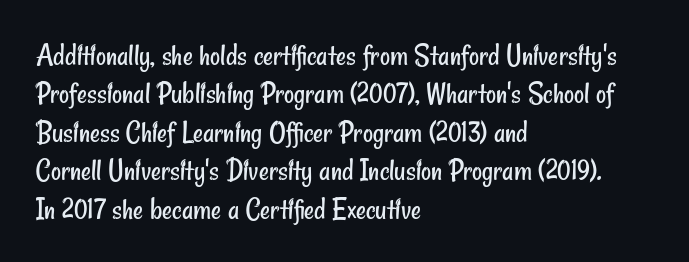
Quick note: underline off. Is this a heavy cut? Hardly; it is regular or lighter. In terms of letterspacing, this is plain default setting. Spacing verdict: proportional, widths tailored to each character. In terms of letterform style, serifs are entirely absent. Visually the block forms a straight wall on the left and a jagged coastline on the right.
